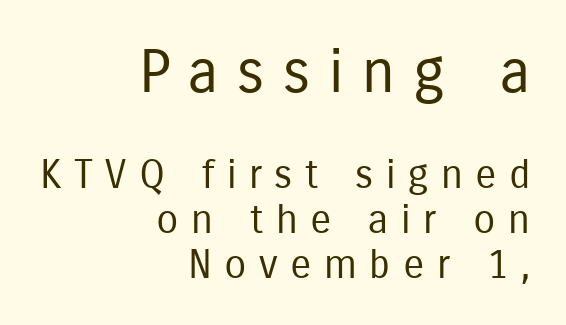
{"serif": "no", "italic": "no", "bold": "no", "weight": "regular", "width": "condensed", "stroke_contrast": "low", "x_height": "medium", "monospaced": "no", "underline": "no", "align": "right", "line_spacing": "tight", "line_spacing_ratio": 1.12, "letter_spacing": "wide", "letter_spacing_em": 0.31, "larger_block": "first", "size_ratio": 1.5, "glyph_px": 60}
